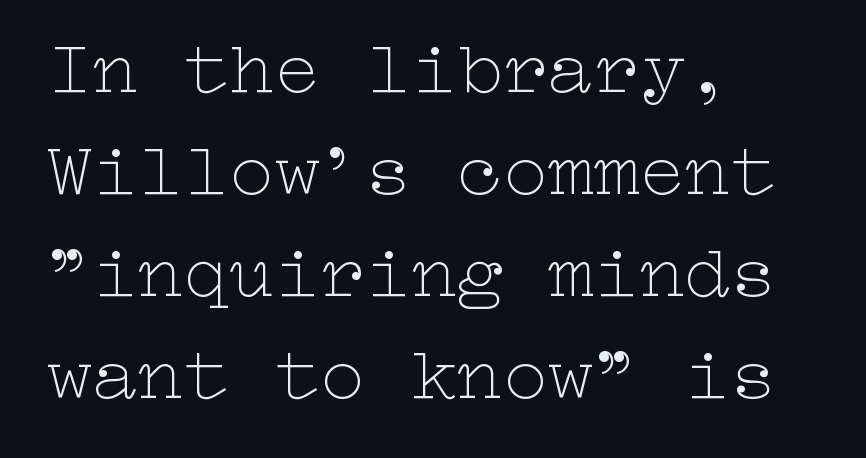
Posture: upright roman. Check under the words: just untouched page. The rendering uses a moderate line-height, typical for paragraphs. You could call the tracking neutral — neither tight nor loose. Heft: none added — not bold. Where is the straight margin? On the left.
